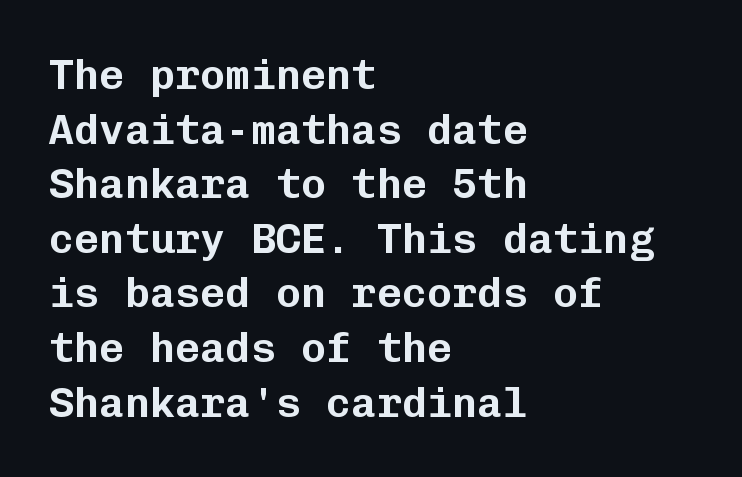
The image shows 42 px sans-serif type, upright, monospaced; set left-aligned, normal line spacing (1.3x), normal letter spacing, not underlined; low stroke contrast and a medium x-height.
